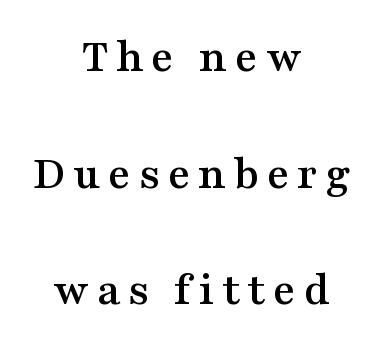
Posture: straight, roman, zero tilt. Unlike a clean sans, this face finishes its strokes with serifs. A typesetter would call this proportional, since set widths differ per character. The specimen omits any rule beneath the text block's lines. In CSS terms this would be text-align: center.
